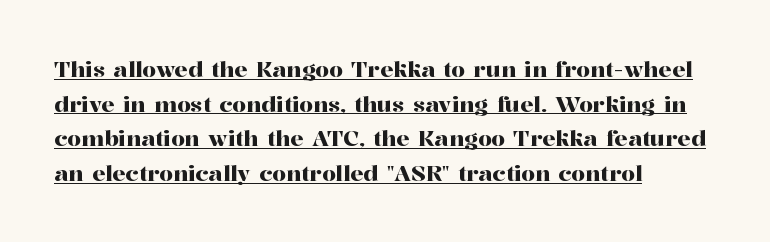
Q: Is the text italic (slanted)? A: No, it is upright.
Q: Is the text underlined? A: Yes.
Q: How is the paragraph aligned? A: Left-aligned.
Q: Is the spacing between letters normal or unusually wide? A: Normal.
Q: Is the spacing between lines tight, normal or loose? A: Normal.
